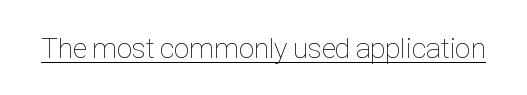
The image shows 29 px thin, condensed type, upright; set normal letter spacing, underlined; low stroke contrast and a medium x-height.
